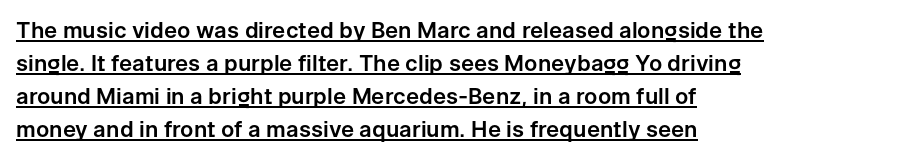
{"italic": "no", "underline": "yes", "align": "left", "line_spacing": "normal", "line_spacing_ratio": 1.5, "letter_spacing": "normal", "letter_spacing_em": 0.0, "glyph_px": 22}
